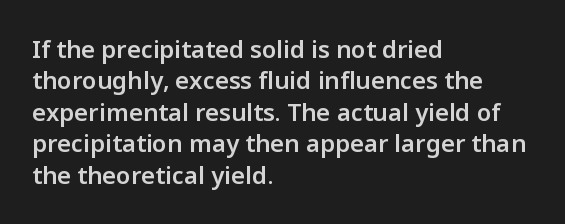
{"italic": "no", "bold": "semi", "underline": "no", "align": "left", "line_spacing": "normal", "line_spacing_ratio": 1.31, "letter_spacing": "normal", "letter_spacing_em": 0.0, "glyph_px": 24}
